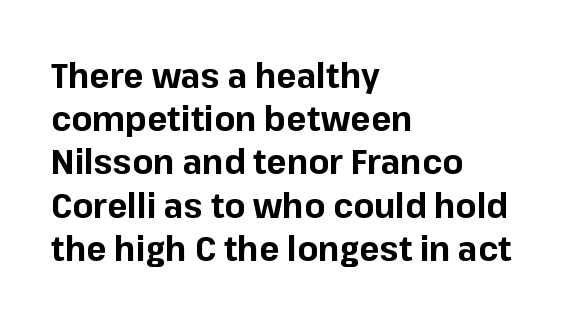
{"serif": "no", "italic": "no", "bold": "yes", "weight": "bold", "width": "normal", "stroke_contrast": "low", "x_height": "medium", "monospaced": "no", "underline": "no", "align": "left", "line_spacing": "normal", "line_spacing_ratio": 1.27, "letter_spacing": "normal", "letter_spacing_em": 0.0, "glyph_px": 34}
